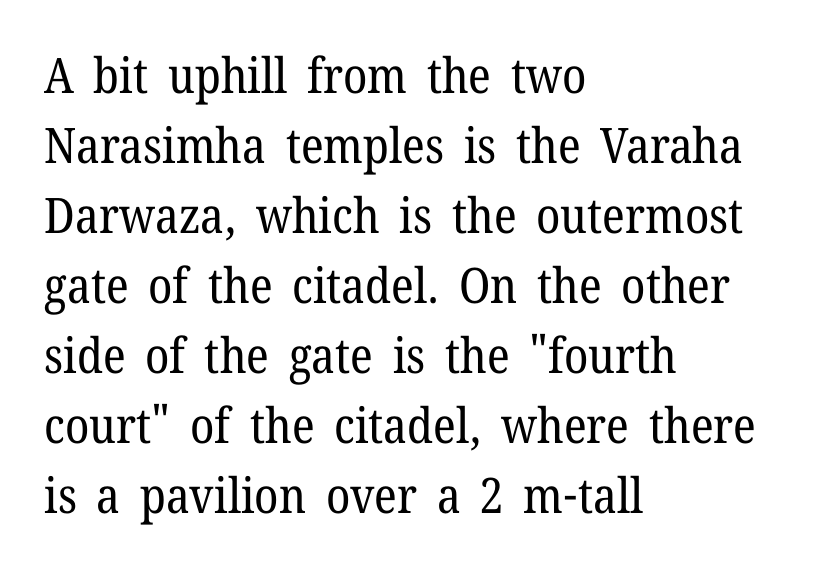
Q: Is the text bold? A: No.
Q: Is the text italic (slanted)? A: No, it is upright.
Q: Is the typeface a serif or a sans-serif typeface? A: Serif.
Q: Is the text underlined? A: No.
Q: How is the paragraph aligned? A: Left-aligned.
Q: Is the spacing between letters normal or unusually wide? A: Normal.
Q: Is the spacing between lines tight, normal or loose? A: Normal.
Q: Width (condensed, normal, or wide)? A: Normal.
Q: Stroke contrast? A: Low.
Q: x-height? A: Medium.
Q: Monospaced? A: No.
